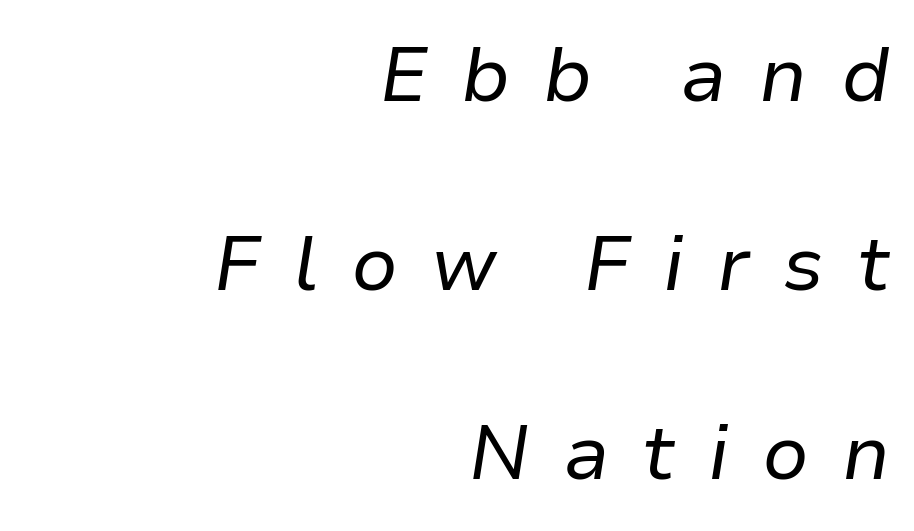
Q: Is the text bold? A: No.
Q: Is the text italic (slanted)? A: Yes, it leans right by about 9 degrees.
Q: Is the text underlined? A: No.
Q: How is the paragraph aligned? A: Right-aligned.
Q: Is the spacing between letters normal or unusually wide? A: Unusually wide.
Q: Is the spacing between lines tight, normal or loose? A: Loose.
Q: Width (condensed, normal, or wide)? A: Normal.
Q: Stroke contrast? A: Low.
Q: x-height? A: Medium.
Q: Monospaced? A: No.
